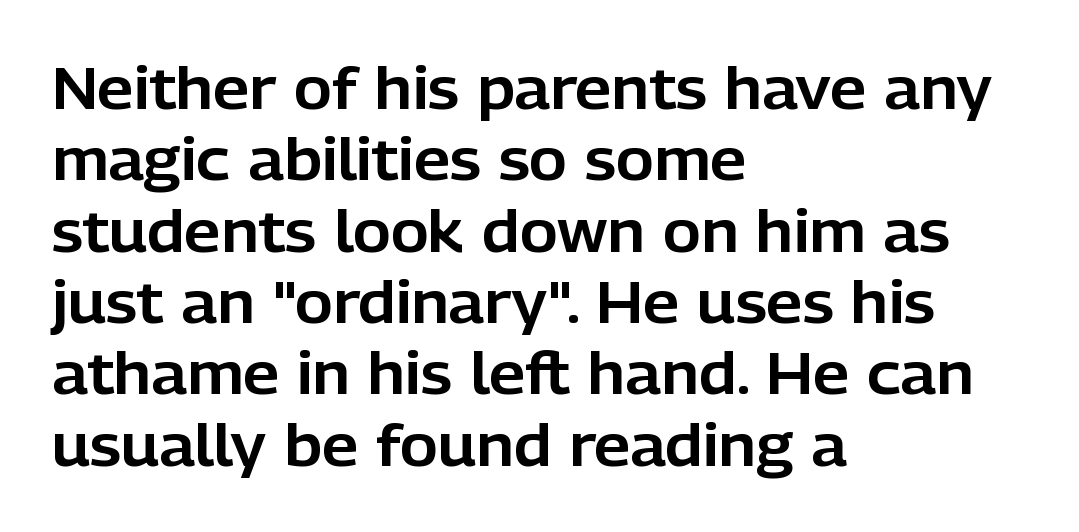
{"serif": "no", "italic": "no", "width": "normal", "stroke_contrast": "low", "x_height": "medium", "monospaced": "no", "underline": "no", "align": "left", "line_spacing_ratio": 1.23, "letter_spacing": "normal", "letter_spacing_em": 0.0, "glyph_px": 58}
